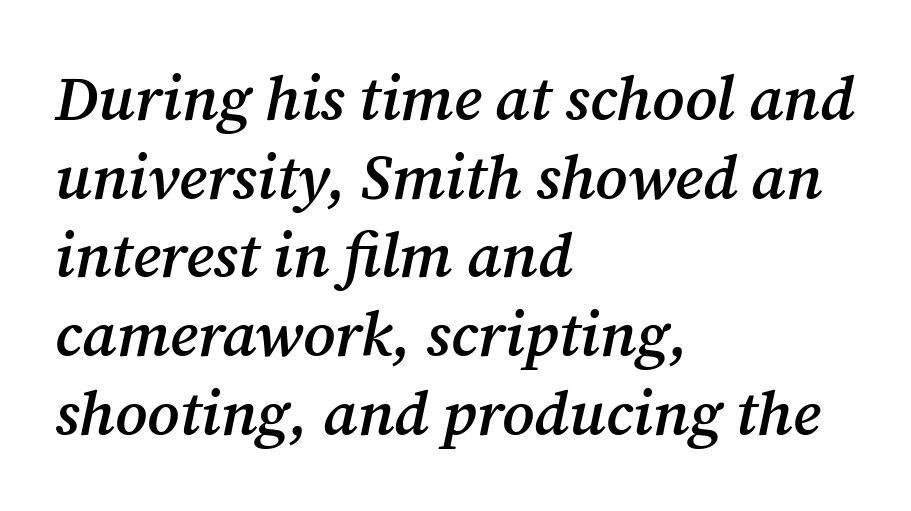
Inter-character spacing is left at the font's built-in metrics. Weight: semibold (demi). The letters advance in unequal steps, a hallmark of proportional type. Alignment: flush left. Notice how the stems are inclined rather than vertical — that's the hallmark of italics.
